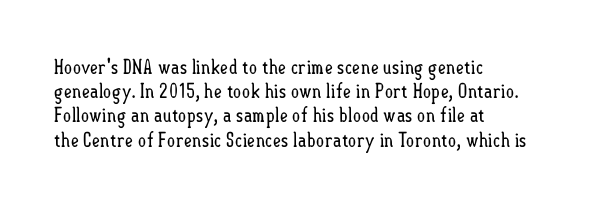
The image shows 20 px text type, upright; set left-aligned, line spacing 1.21x, normal letter spacing, not underlined.
